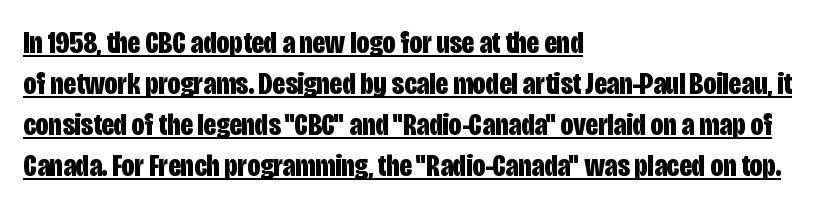
Nope, not italic — everything's standing straight. Does the weight exceed regular? Yes, all the way to bold. Inter-character spacing is left at the font's built-in metrics. The vertical gap from one line to the next is medium. Looks like regular typesetting: each glyph gets only the width it needs. Font category for this specimen: sans-serif.
